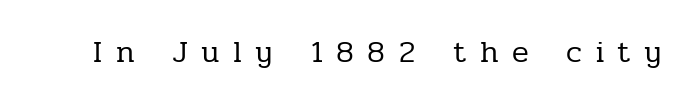
Q: Is the text bold? A: No.
Q: Is the text italic (slanted)? A: No, it is upright.
Q: Is the typeface a serif or a sans-serif typeface? A: Serif.
Q: Is the text underlined? A: No.
Q: Is the spacing between letters normal or unusually wide? A: Unusually wide.
Q: Width (condensed, normal, or wide)? A: Normal.
Q: Stroke contrast? A: Low.
Q: x-height? A: Medium.
Q: Monospaced? A: No.
